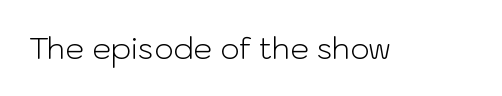
The image shows 30 px light sans-serif type, upright; set normal letter spacing, not underlined; low stroke contrast and a medium x-height.
